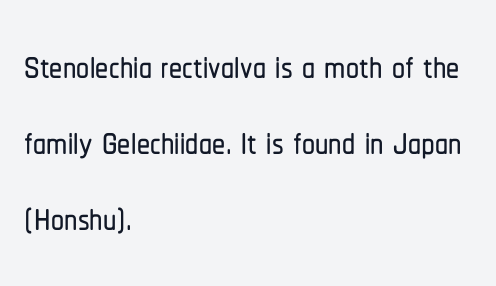
The image shows 52 px condensed sans-serif type, upright; set left-aligned, normal line spacing (1.46x), normal letter spacing, not underlined; low stroke contrast and a medium x-height.
